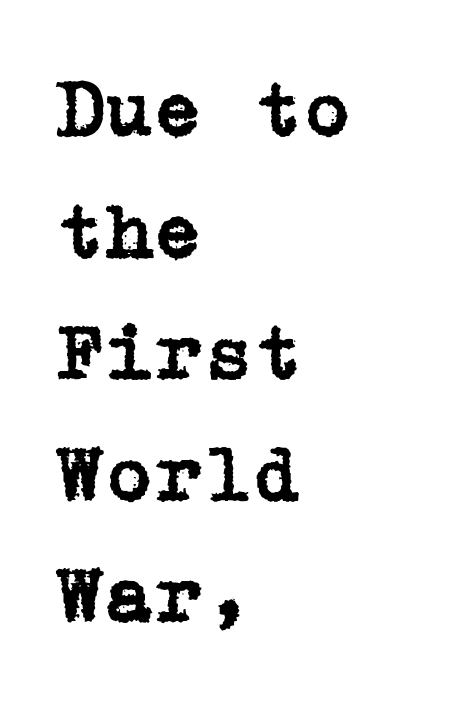
The image shows 80 px serif type, upright; set left-aligned, normal line spacing (1.52x), normal letter spacing, not underlined; low stroke contrast and a medium x-height.
